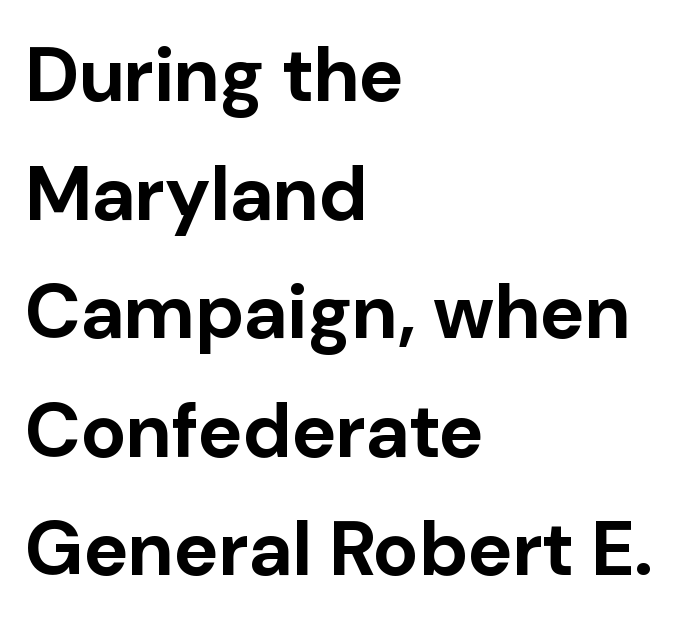
Is this a fixed-width face? No — the glyphs have proportional, varying widths. In terms of letterspacing, this is plain default setting. A student would call this left alignment; a typographer would say flush left, rag right. Strong, thick strokes mark this as bold type. The space beneath each line is pristine and unruled.
